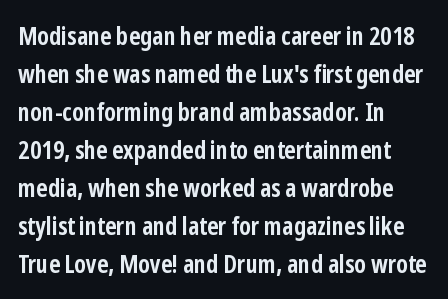
{"italic": "no", "bold": "yes", "underline": "no", "align": "left", "line_spacing": "normal", "line_spacing_ratio": 1.52, "letter_spacing": "normal", "letter_spacing_em": 0.0, "glyph_px": 25}
